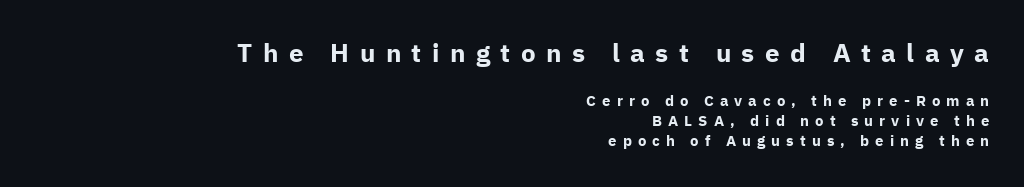
The passage shown has open, widely tracked lettering throughout. The compositor pushed each line to the right boundary. Posture: straight, roman, zero tilt. The words here are not underlined. The passage shown begins with its larger block and ends with its smaller one.
